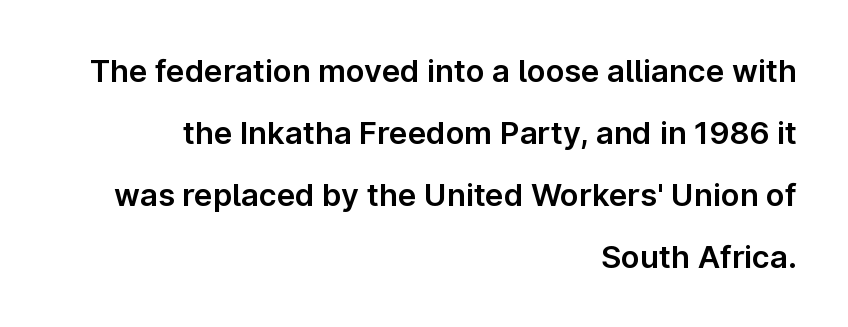
Nobody touched the tracking dial on this one. Spacing verdict: proportional, widths tailored to each character. Characters remain perfectly vertical along every line. Letters rest on an invisible, unmarked baseline. The designer went with a sans here, leaving each stem footless.
